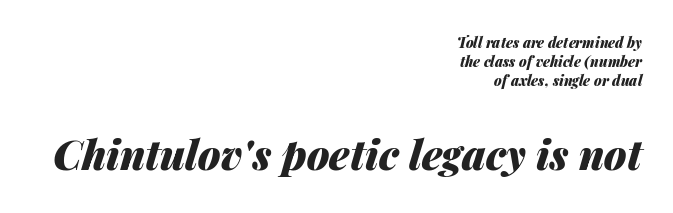
Q: Is the text bold? A: Yes.
Q: Is the text italic (slanted)? A: Yes, it leans right by about 14 degrees.
Q: Is the text underlined? A: No.
Q: How is the paragraph aligned? A: Right-aligned.
Q: Is the spacing between letters normal or unusually wide? A: Normal.
Q: Is the spacing between lines tight, normal or loose? A: Normal.
Q: Which block of text is set in a larger size, the first (top) or the second (bottom)? A: The second (bottom) one.
Q: Width (condensed, normal, or wide)? A: Normal.
Q: Stroke contrast? A: Medium.
Q: x-height? A: Medium.
Q: Monospaced? A: No.
